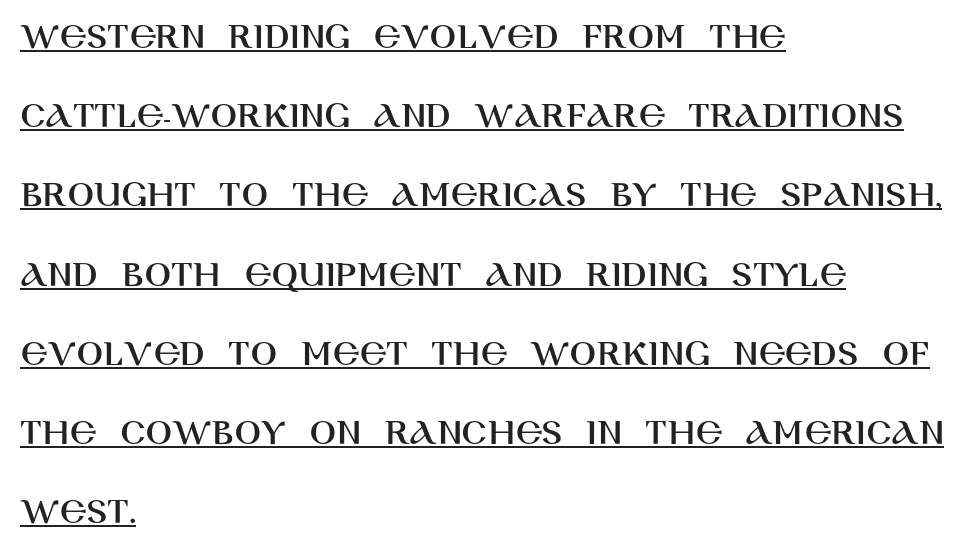
Short note: letters normally spaced. Line beginnings align vertically; line endings do not. The rendering uses natural spacing where letterforms have individual widths. In terms of posture, this sample is upright.
